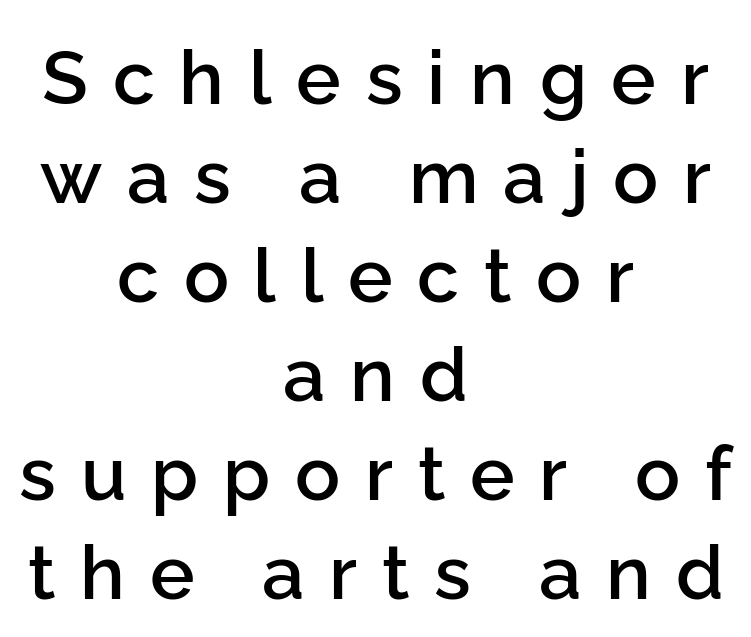
The image shows 75 px semibold sans-serif type, upright; set centered, normal line spacing (1.32x), unusually wide letter spacing (+0.33 em), not underlined; low stroke contrast and a medium x-height.
